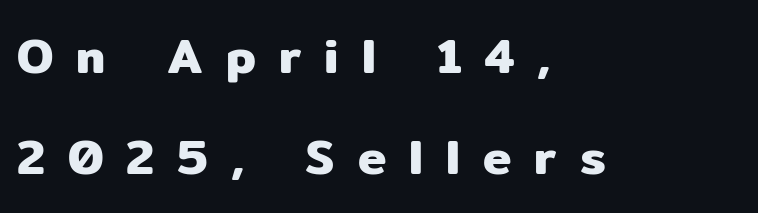
This sample has the flowing, uneven cadence of proportional lettering. Characters remain perfectly vertical along every line. Has an underline been added? It has not. To sum up the face: it is a sans, with no serifs. The leading is generous, giving the passage an open texture. You could only call the tracking loose — the letters float apart.
